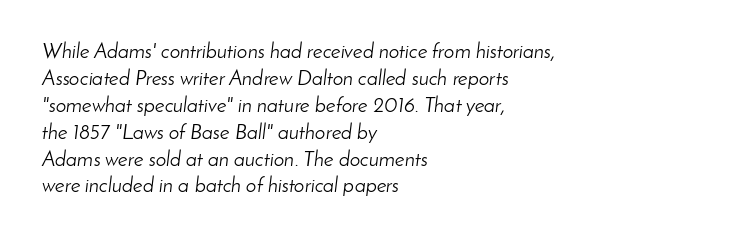
{"italic": "yes", "lean": "right", "slant_degrees": 8, "bold": "no", "underline": "no", "align": "left", "line_spacing": "normal", "line_spacing_ratio": 1.28, "letter_spacing": "normal", "letter_spacing_em": 0.0, "glyph_px": 21}
